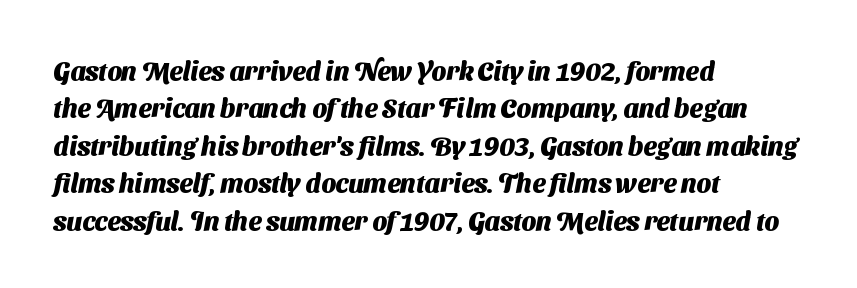
The image shows 26 px bold type; set left-aligned, normal line spacing (1.44x), normal letter spacing, not underlined.
